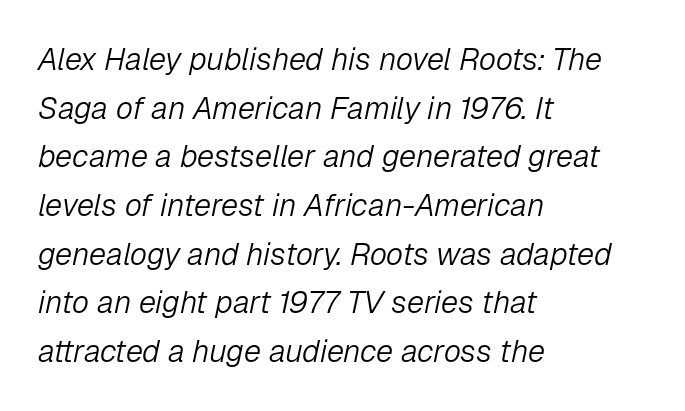
The image shows 31 px light type, italic (leaning right); set left-aligned, normal line spacing (1.57x), normal letter spacing, not underlined; low stroke contrast and a medium x-height.
